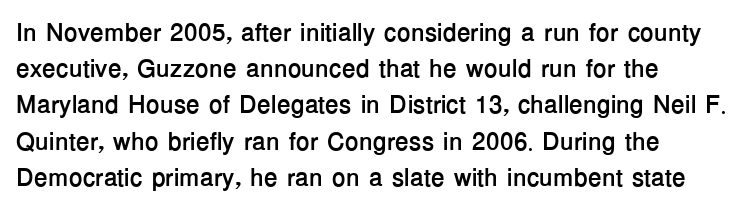
A typesetter would mark this as roman, not italic. Words appear dense and cohesive because spacing is normal. Summary of weight: heavy, a full bold. The gap between lines stays unmarked.
